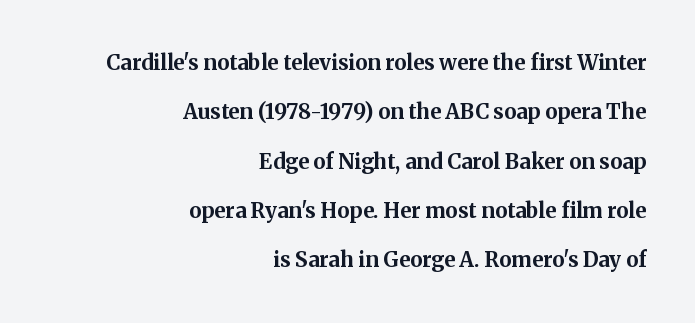
The characters look thick and weighty, a clear bold. Between one letter and the next there's only the usual sliver of space. This sample trades compactness for vertical openness between lines. Teacher's note: observe the even right margin — that is flush-right alignment. Any mark beneath the type? The region is blank. Italic? Not at all — the glyphs are vertical.
